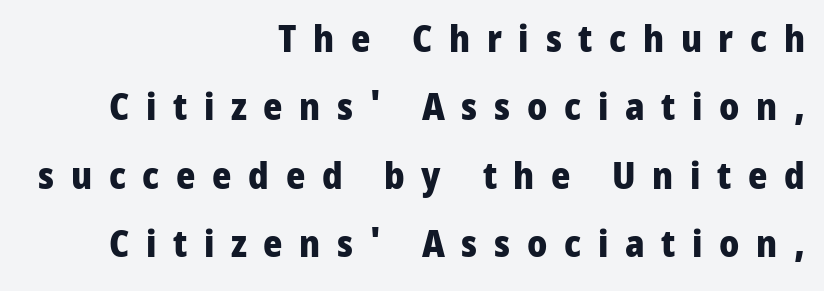
{"serif": "no", "italic": "no", "bold": "yes", "weight": "heavy", "width": "normal", "stroke_contrast": "low", "x_height": "medium", "monospaced": "no", "underline": "no", "align": "right", "line_spacing_ratio": 1.85, "letter_spacing": "wide", "letter_spacing_em": 0.45, "glyph_px": 37}
